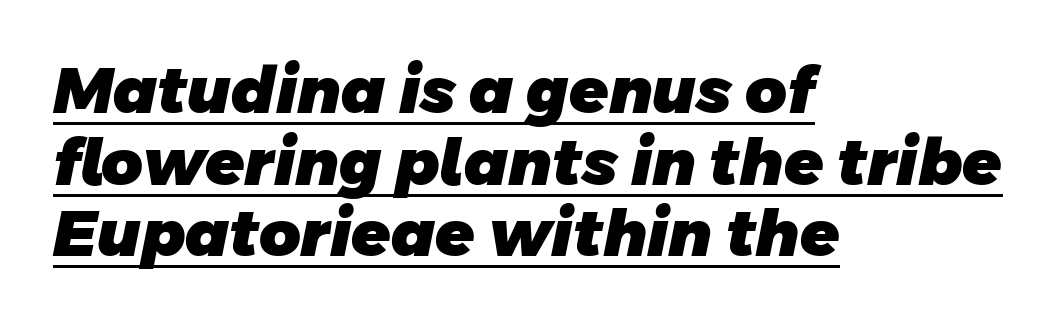
How heavy is the stroke? Heavy — this is a bold. Typographically, this falls in the sans-serif category. The typesetter chose a ragged-right arrangement here. The passage shown stacks its lines with hardly any gap.
